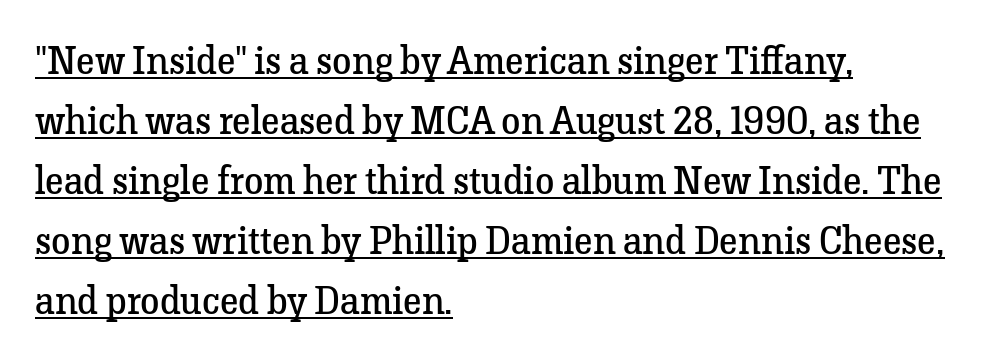
The image shows 39 px regular-weight serif type, upright; set left-aligned, normal line spacing (1.54x), normal letter spacing, underlined; low stroke contrast and a medium x-height.
